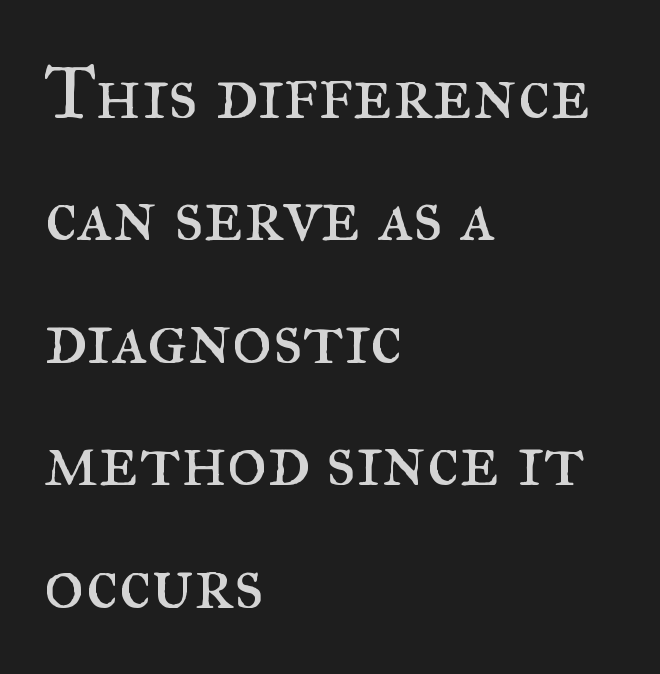
{"serif": "yes", "italic": "no", "bold": "no", "weight": "regular", "width": "normal", "stroke_contrast": "medium", "x_height": "small", "monospaced": "no", "underline": "no", "align": "left", "line_spacing": "normal", "line_spacing_ratio": 1.59, "letter_spacing": "normal", "letter_spacing_em": 0.0, "glyph_px": 77}
